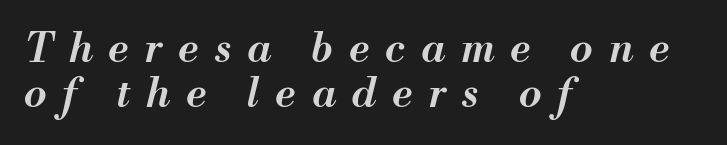
Q: Is the text bold? A: Semi-bold.
Q: Is the text italic (slanted)? A: Yes, it leans right by about 13 degrees.
Q: Is the text underlined? A: No.
Q: How is the paragraph aligned? A: Left-aligned.
Q: Is the spacing between letters normal or unusually wide? A: Unusually wide.
Q: Is the spacing between lines tight, normal or loose? A: Tight.
Q: Width (condensed, normal, or wide)? A: Normal.
Q: Stroke contrast? A: Medium.
Q: x-height? A: Small.
Q: Monospaced? A: No.
